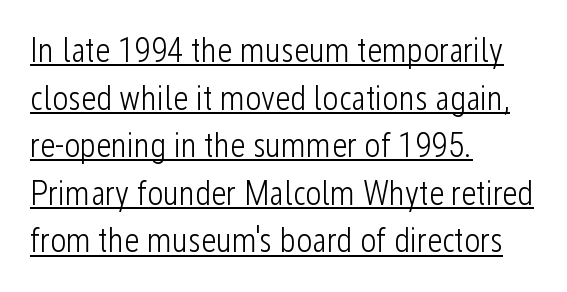
Q: Is the text bold? A: No.
Q: Is the text italic (slanted)? A: No, it is upright.
Q: Is the typeface a serif or a sans-serif typeface? A: Sans-serif.
Q: Is the text underlined? A: Yes.
Q: How is the paragraph aligned? A: Left-aligned.
Q: Is the spacing between letters normal or unusually wide? A: Normal.
Q: Is the spacing between lines tight, normal or loose? A: Normal.
Q: Width (condensed, normal, or wide)? A: Condensed.
Q: Stroke contrast? A: Low.
Q: x-height? A: Medium.
Q: Monospaced? A: No.
